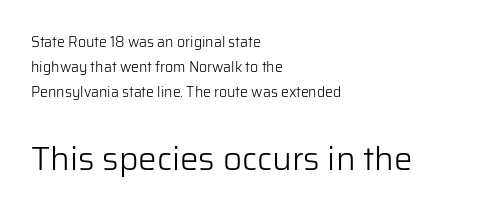
Q: Is the text bold? A: No.
Q: Is the text italic (slanted)? A: No, it is upright.
Q: Is the typeface a serif or a sans-serif typeface? A: Sans-serif.
Q: Is the text underlined? A: No.
Q: How is the paragraph aligned? A: Left-aligned.
Q: Is the spacing between letters normal or unusually wide? A: Normal.
Q: Which block of text is set in a larger size, the first (top) or the second (bottom)? A: The second (bottom) one.
Q: Width (condensed, normal, or wide)? A: Normal.
Q: Stroke contrast? A: Low.
Q: x-height? A: Medium.
Q: Monospaced? A: No.
